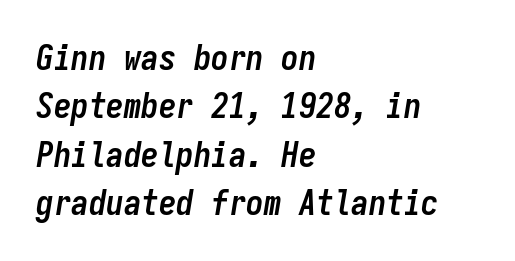
{"italic": "yes", "lean": "right", "slant_degrees": 9, "bold": "yes", "weight": "semibold", "width": "condensed", "stroke_contrast": "low", "x_height": "medium", "monospaced": "yes", "underline": "no", "align": "left", "line_spacing": "normal", "line_spacing_ratio": 1.38, "letter_spacing": "normal", "letter_spacing_em": 0.0, "glyph_px": 35}
